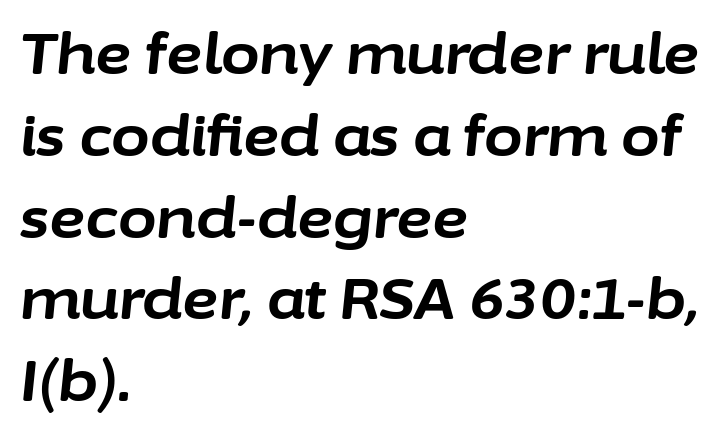
The image shows 56 px bold type, italic (leaning right); set left-aligned, normal line spacing (1.46x), normal letter spacing, not underlined; low stroke contrast and a medium x-height.
